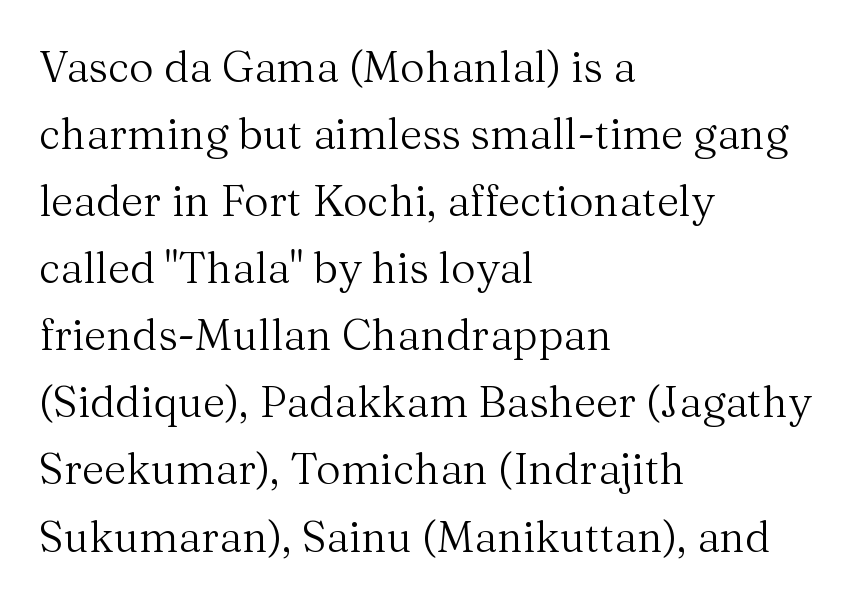
The image shows 43 px regular-weight serif type, upright; set left-aligned, normal line spacing (1.56x), normal letter spacing, not underlined; medium stroke contrast and a medium x-height.
